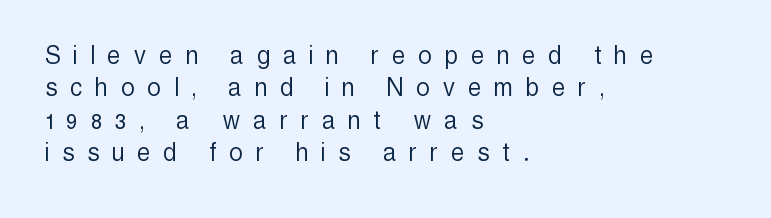
Q: Is the text bold? A: No.
Q: Is the text italic (slanted)? A: No, it is upright.
Q: Is the typeface a serif or a sans-serif typeface? A: Sans-serif.
Q: Is the text underlined? A: No.
Q: How is the paragraph aligned? A: Left-aligned.
Q: Is the spacing between letters normal or unusually wide? A: Unusually wide.
Q: Is the spacing between lines tight, normal or loose? A: Tight.
Q: Width (condensed, normal, or wide)? A: Condensed.
Q: x-height? A: Medium.
Q: Monospaced? A: No.
